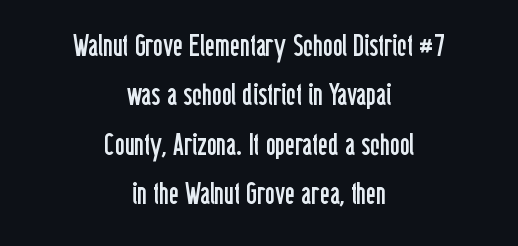
The designer went with a sans here, leaving each stem footless. What stands out about the letter spacing? Nothing — it is the standard amount. A student would call this center alignment; a typographer would say set centered. Line spacing here is normal. Lines of text with bare space underneath. If you drew a line through each stem, it would be perfectly vertical.
